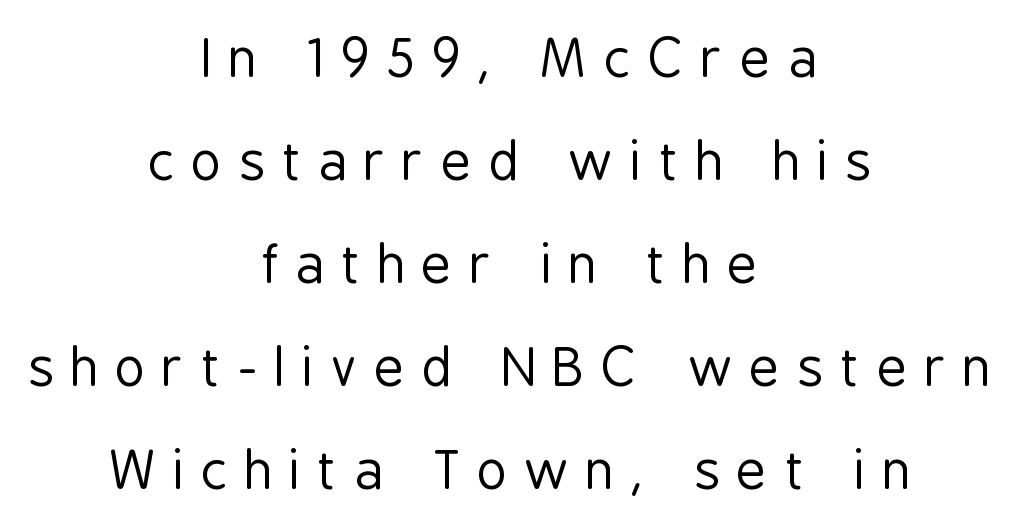
The image shows 52 px regular-weight, condensed sans-serif type, upright; set centered, loose line spacing (1.98x), unusually wide letter spacing (+0.32 em), not underlined; low stroke contrast and a medium x-height.
